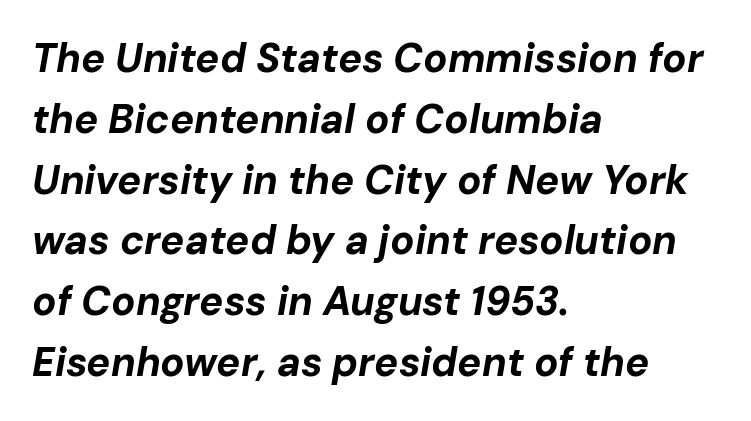
The image shows 40 px bold type, italic (leaning right); set left-aligned, normal line spacing (1.52x), normal letter spacing, not underlined; low stroke contrast and a medium x-height.
